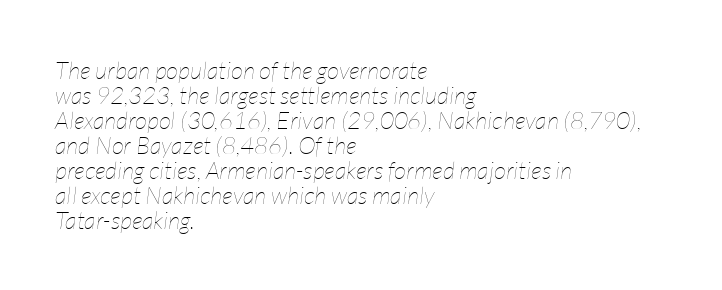
Q: Is the text bold? A: No.
Q: Is the text italic (slanted)? A: Yes, it leans right by about 7 degrees.
Q: Is the text underlined? A: No.
Q: How is the paragraph aligned? A: Left-aligned.
Q: Is the spacing between letters normal or unusually wide? A: Normal.
Q: Is the spacing between lines tight, normal or loose? A: Tight.
